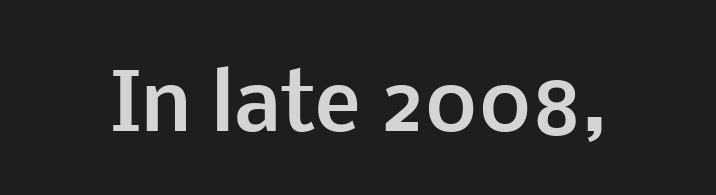
The image shows 77 px bold sans-serif type, upright; set normal letter spacing, not underlined; low stroke contrast and a medium x-height.
